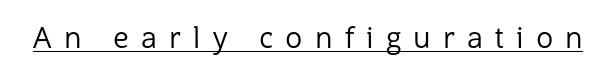
No extra ink here — the face is not bold. Like a heading marked for emphasis, these lines bear an underscore. The font's upright variant was chosen for this text. You could not count columns in this text — the font is proportionally spaced. Words appear elongated and porous because spacing is wide. The letters carry no serifs — their stems end cleanly without finishing strokes.
